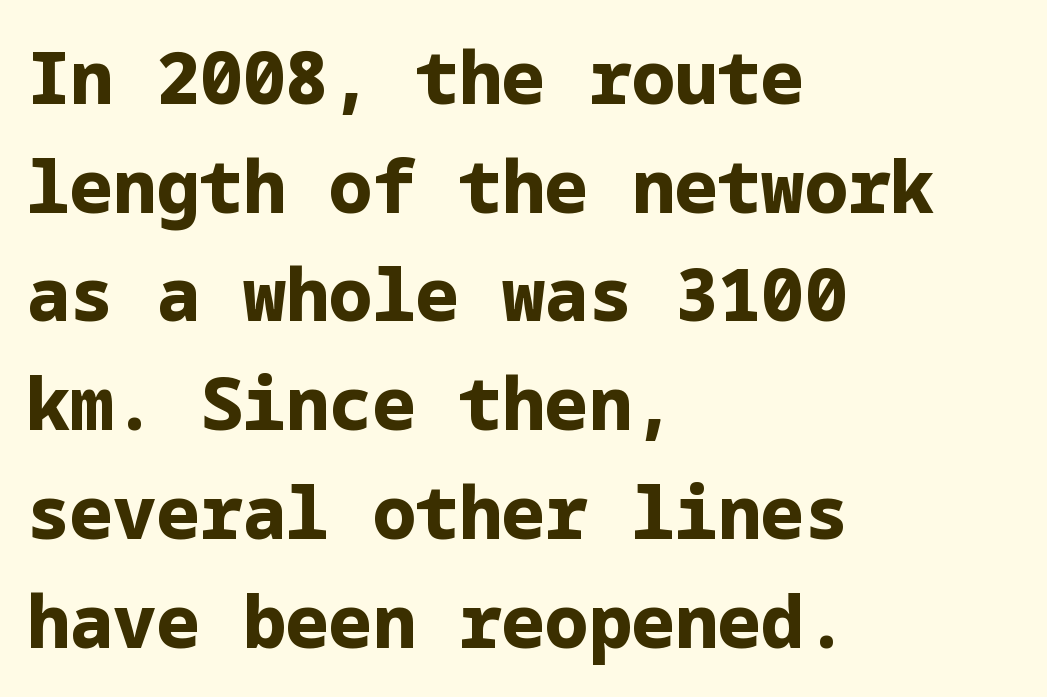
In terms of weight, the rendering is a true, heavy bold. The zone under the glyphs is completely vacant. The setting favours the left margin, as ordinary paragraphs usually do. The line-height multiplier appears to be the usual default. Unlike a traditional serif, this face leaves its strokes unadorned. The letterforms sit shoulder to shoulder at normal distance.
